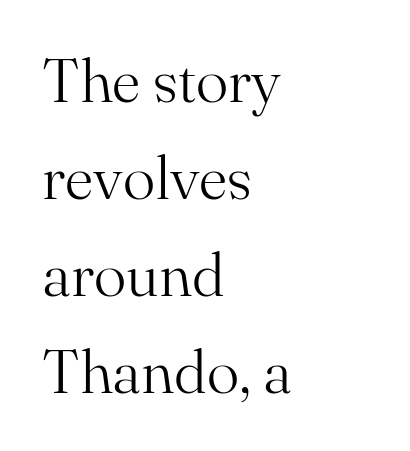
Q: Is the text bold? A: No.
Q: Is the text italic (slanted)? A: No, it is upright.
Q: Is the typeface a serif or a sans-serif typeface? A: Serif.
Q: Is the text underlined? A: No.
Q: How is the paragraph aligned? A: Left-aligned.
Q: Is the spacing between letters normal or unusually wide? A: Normal.
Q: Is the spacing between lines tight, normal or loose? A: Normal.
Q: Width (condensed, normal, or wide)? A: Normal.
Q: Stroke contrast? A: Medium.
Q: x-height? A: Small.
Q: Monospaced? A: No.
